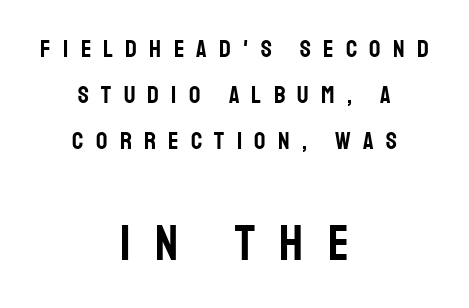
Posture: straight, roman, zero tilt. The setting favours the middle, as headings and verse often do. No feet cap the strokes, marking this as sans-serif type. Honestly, the letter spacing is so wide it's the main thing you notice. Here the designer chose a conventional face with non-uniform glyph widths. The passage shown begins with its smaller block and ends with its larger one.
